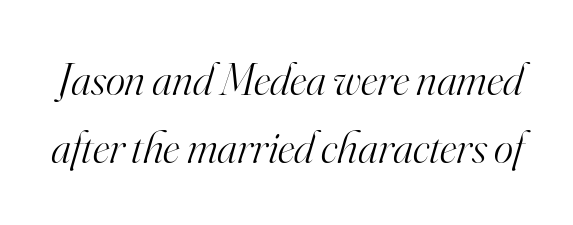
A serif font was chosen for this passage. Proportional: the letters do not fall into vertical columns. You could call the tracking neutral — neither tight nor loose. This sample keeps an unexceptional amount of space between lines. Quick note: italic.
